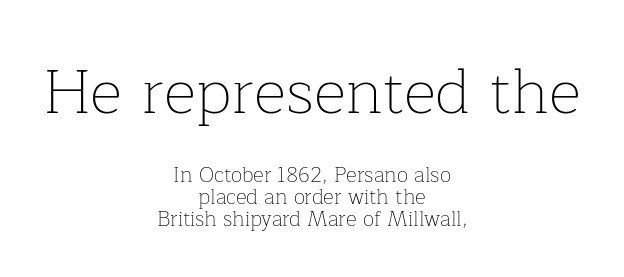
{"serif": "yes", "italic": "no", "bold": "no", "weight": "thin", "width": "normal", "stroke_contrast": "low", "x_height": "medium", "monospaced": "no", "underline": "no", "align": "center", "line_spacing": "tight", "line_spacing_ratio": 1.05, "letter_spacing": "normal", "letter_spacing_em": 0.0, "larger_block": "first", "size_ratio": 3.0, "glyph_px": 63}
